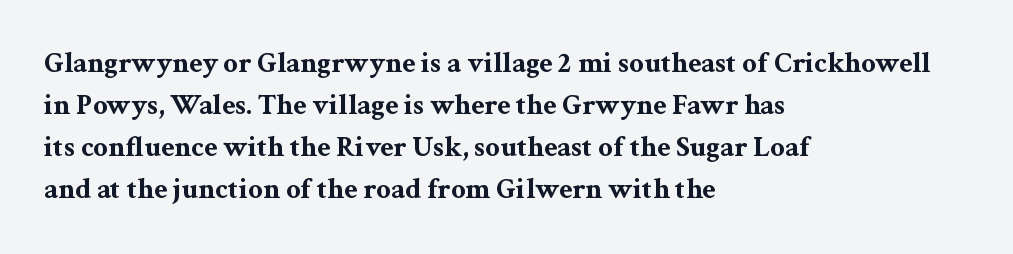
I'd call this a serif setting — the letters wear small feet. A classic flush-left, rag-right setting is used for this passage. Spacing verdict: proportional, widths tailored to each character. This sample uses an upright cut, with every glyph sitting square on the baseline.
